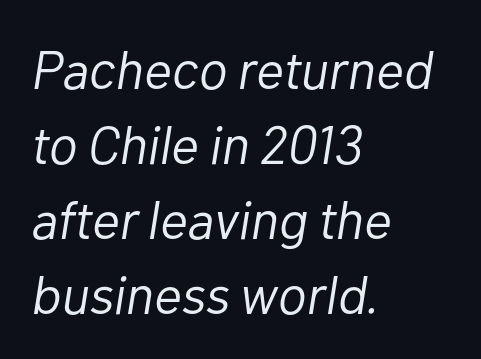
A normal amount of white space separates one row of letters from the next. Italic? Definitely — the glyphs are oblique. Characters follow at the spacing the type designer built in. The font sits on the lighter half of the weight spectrum, regular included. Note the varied advance widths — an 'i' is clearly narrower than an 'm'. Only glyphs here, with clear space below each row.
